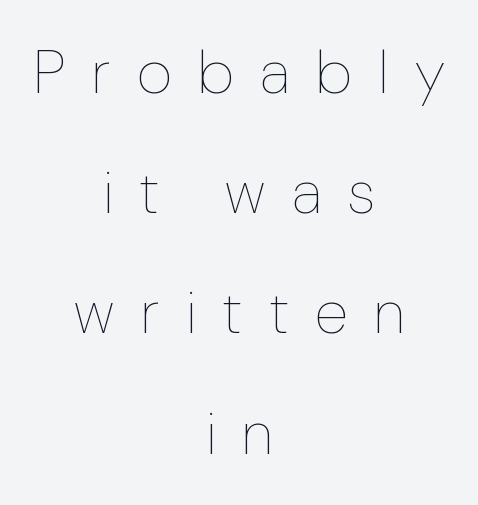
The passage shown stacks its lines with a broad gap. Notice how the passage keeps no hard edge, just a central spine. Tall strokes in this sample are plumb rather than angled. The line texture is sparse and dotted thanks to wide tracking. Underlining? Definitely not there.
